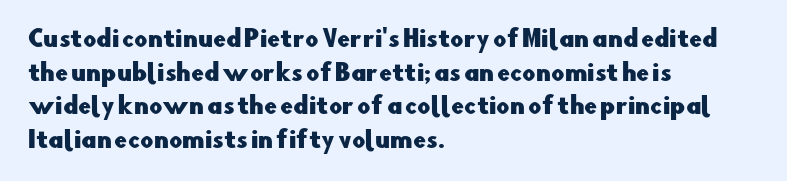
The image shows 23 px text type, upright; set left-aligned, normal line spacing (1.46x), normal letter spacing, not underlined.
